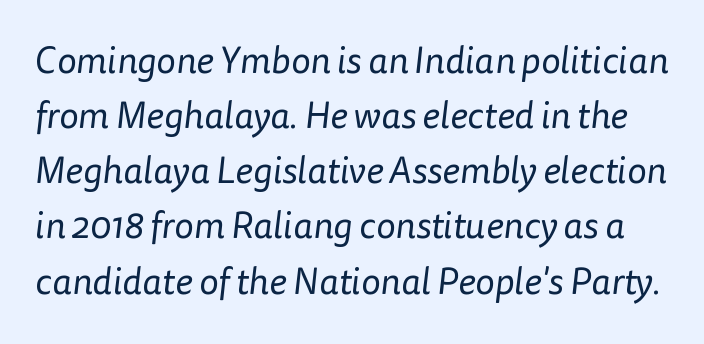
{"serif": "no", "bold": "no", "weight": "regular", "width": "normal", "stroke_contrast": "low", "x_height": "medium", "monospaced": "no", "underline": "no", "line_spacing": "normal", "line_spacing_ratio": 1.49, "letter_spacing": "normal", "letter_spacing_em": 0.0, "glyph_px": 37}
